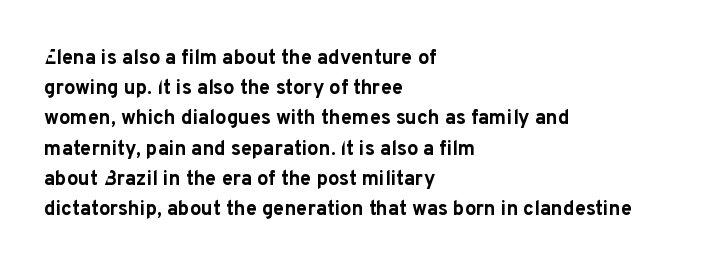
The image shows 20 px bold type, upright; set left-aligned, normal line spacing (1.51x), normal letter spacing, not underlined.
